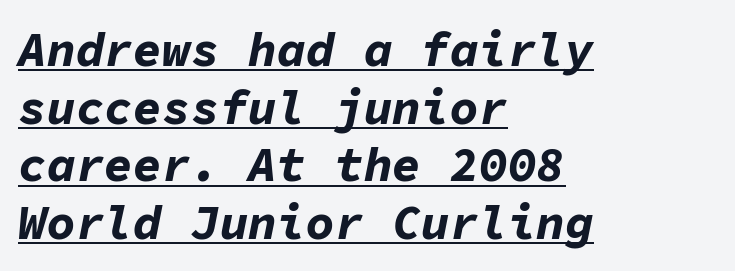
{"italic": "yes", "lean": "right", "slant_degrees": 11, "bold": "yes", "weight": "bold", "width": "normal", "stroke_contrast": "low", "x_height": "medium", "monospaced": "yes", "underline": "yes", "align": "left", "line_spacing_ratio": 1.2, "letter_spacing": "normal", "letter_spacing_em": 0.0, "glyph_px": 48}
